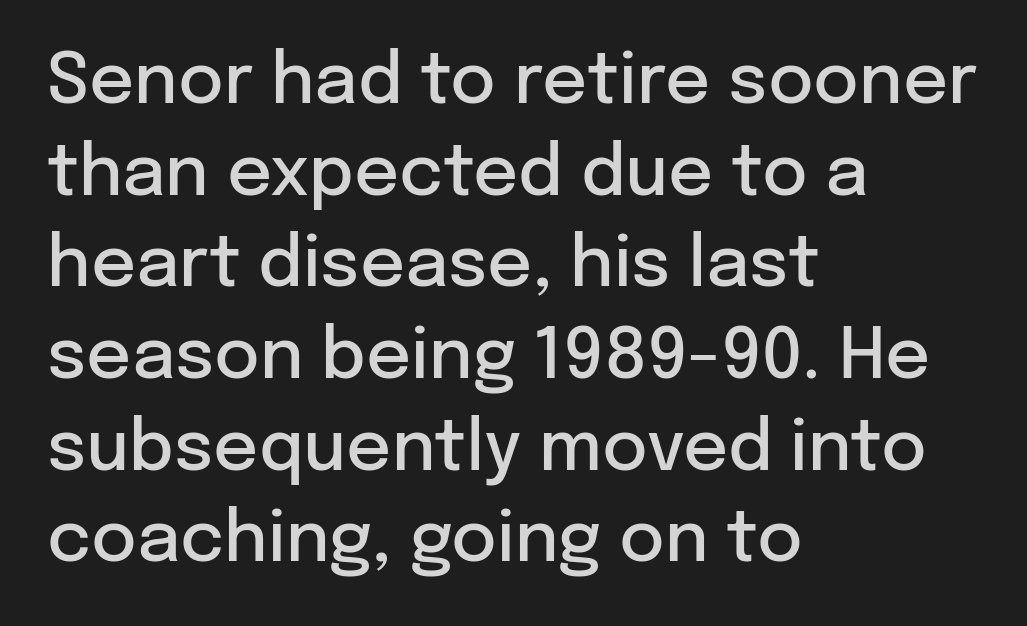
Q: Is the text bold? A: Semi-bold.
Q: Is the text italic (slanted)? A: No, it is upright.
Q: Is the typeface a serif or a sans-serif typeface? A: Sans-serif.
Q: Is the text underlined? A: No.
Q: How is the paragraph aligned? A: Left-aligned.
Q: Is the spacing between letters normal or unusually wide? A: Normal.
Q: Is the spacing between lines tight, normal or loose? A: Normal.
Q: Width (condensed, normal, or wide)? A: Normal.
Q: Stroke contrast? A: Low.
Q: x-height? A: Medium.
Q: Monospaced? A: No.
